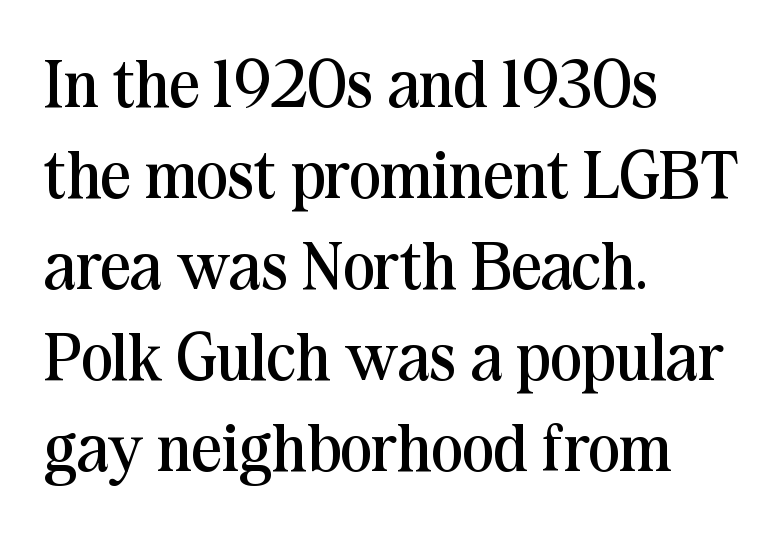
{"serif": "yes", "italic": "no", "bold": "no", "weight": "regular", "width": "normal", "stroke_contrast": "medium", "x_height": "medium", "monospaced": "no", "underline": "no", "align": "left", "line_spacing": "normal", "line_spacing_ratio": 1.36, "letter_spacing": "normal", "letter_spacing_em": 0.0, "glyph_px": 67}
